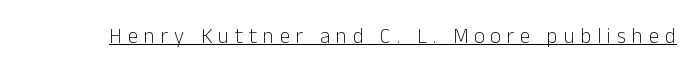
The glyphs are accompanied by a horizontal stroke just below them. The letters are spread apart with noticeably loose tracking. The font is comparable to plain body text, perhaps lighter. Upright lettering throughout.
